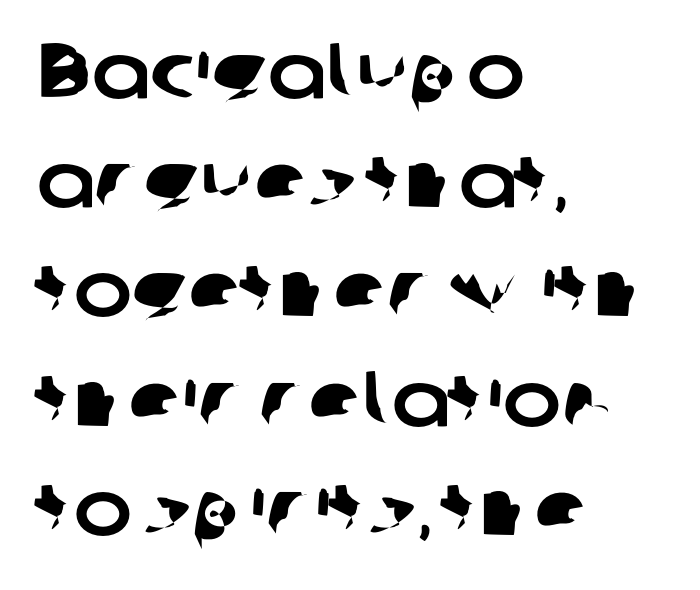
{"serif": "no", "width": "normal", "stroke_contrast": "low", "x_height": "medium", "monospaced": "no", "underline": "no", "align": "left", "line_spacing": "normal", "line_spacing_ratio": 1.4, "letter_spacing": "normal", "letter_spacing_em": 0.0, "glyph_px": 78}
